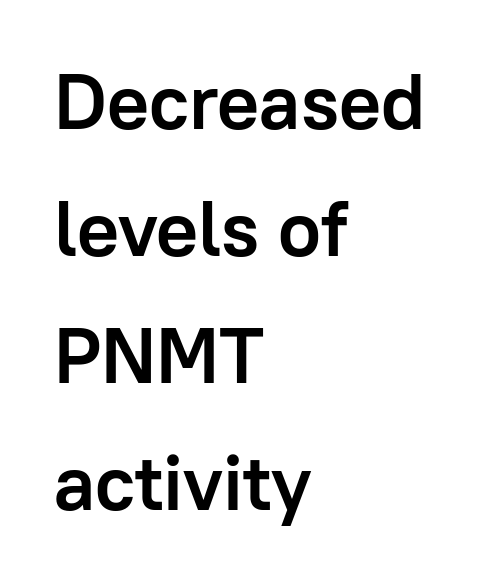
Q: Is the text bold? A: Yes.
Q: Is the text italic (slanted)? A: No, it is upright.
Q: Is the typeface a serif or a sans-serif typeface? A: Sans-serif.
Q: Is the text underlined? A: No.
Q: How is the paragraph aligned? A: Left-aligned.
Q: Is the spacing between letters normal or unusually wide? A: Normal.
Q: Is the spacing between lines tight, normal or loose? A: Normal.
Q: Width (condensed, normal, or wide)? A: Normal.
Q: Stroke contrast? A: Low.
Q: x-height? A: Medium.
Q: Monospaced? A: No.
